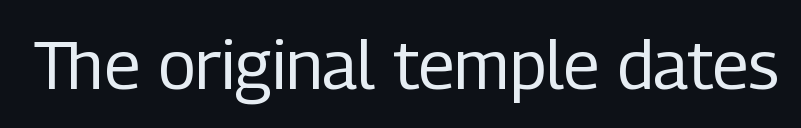
Q: Is the text bold? A: No.
Q: Is the text italic (slanted)? A: No, it is upright.
Q: Is the typeface a serif or a sans-serif typeface? A: Sans-serif.
Q: Is the text underlined? A: No.
Q: Is the spacing between letters normal or unusually wide? A: Normal.
Q: Width (condensed, normal, or wide)? A: Condensed.
Q: Stroke contrast? A: Low.
Q: x-height? A: Medium.
Q: Monospaced? A: No.
